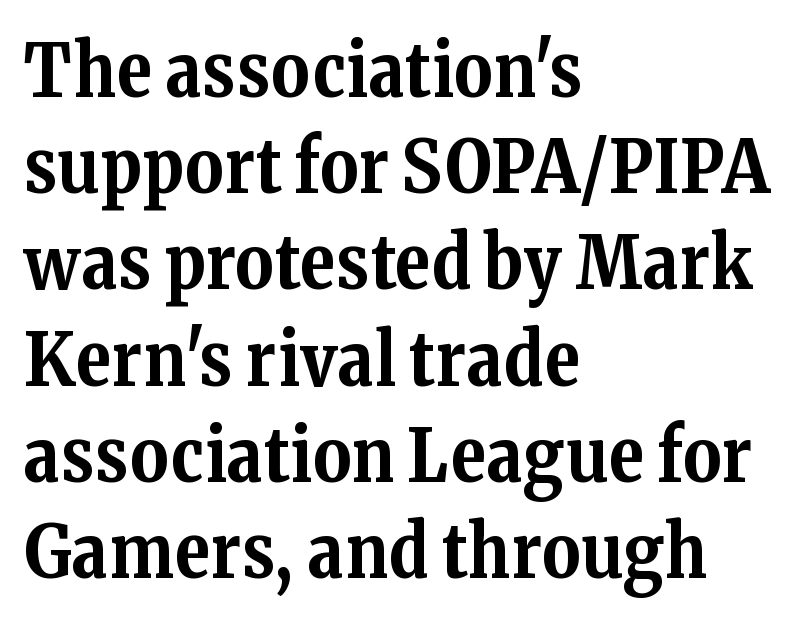
The image shows 74 px bold serif type, upright; set left-aligned, normal line spacing (1.3x), normal letter spacing, not underlined; medium stroke contrast and a medium x-height.
